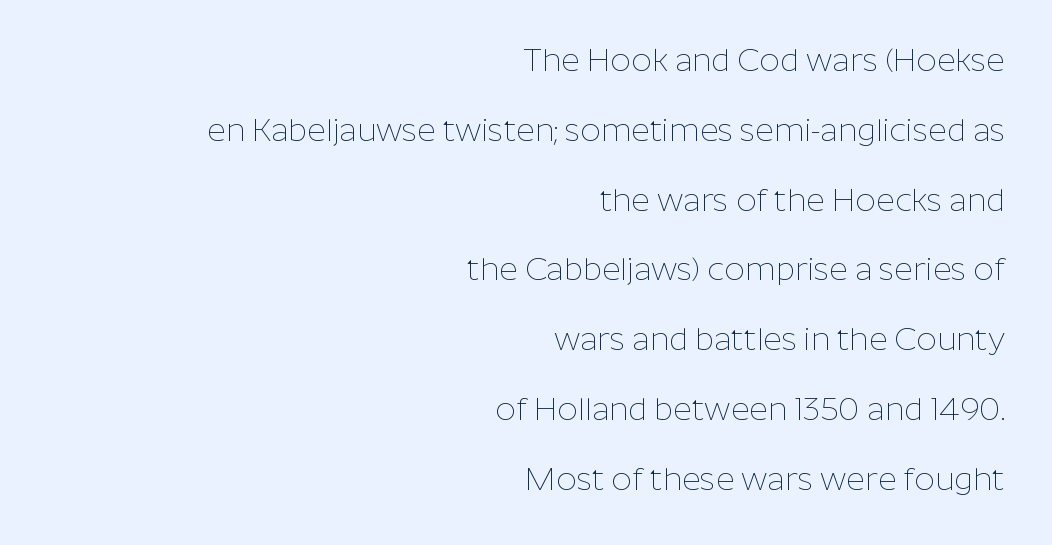
The face used here is proportionally spaced, like ordinary book or web type. Grotesque or geometric, the face here clearly has no serifs. Successive baselines arrive slowly, with a big drop between each. Characters follow at the spacing the type designer built in. The typeface has the unassuming heft of standard copy or less. In terms of posture, this sample is upright.
